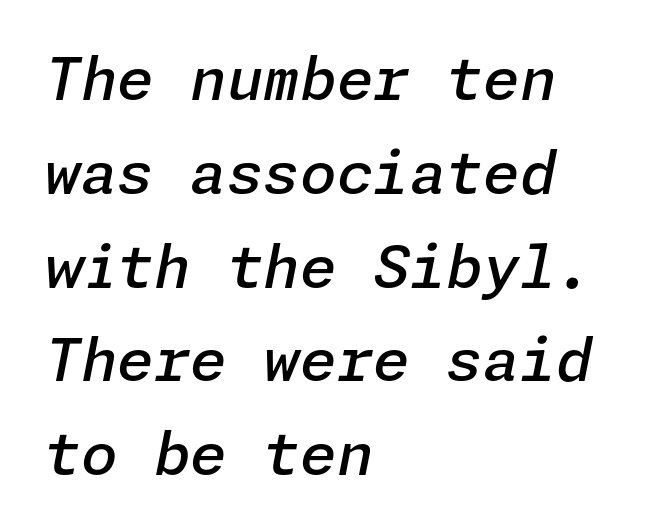
{"italic": "yes", "lean": "right", "slant_degrees": 11, "bold": "semi", "weight": "semibold", "width": "normal", "stroke_contrast": "low", "x_height": "medium", "underline": "no", "align": "left", "line_spacing": "normal", "line_spacing_ratio": 1.59, "letter_spacing": "normal", "letter_spacing_em": 0.0, "glyph_px": 59}
